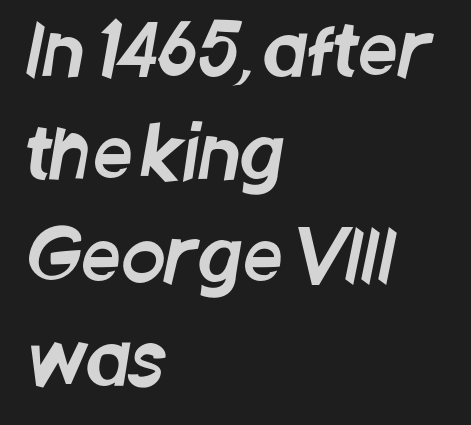
{"serif": "no", "width": "condensed", "stroke_contrast": "low", "x_height": "large", "monospaced": "no", "underline": "no", "align": "left", "line_spacing": "normal", "line_spacing_ratio": 1.45, "letter_spacing": "normal", "letter_spacing_em": 0.0, "glyph_px": 71}
